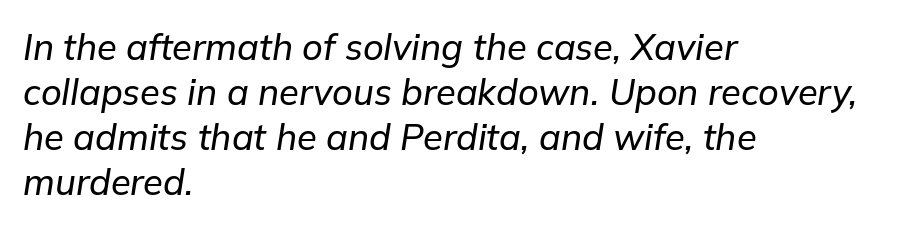
Q: Is the text italic (slanted)? A: Yes, it leans right by about 9 degrees.
Q: Is the text underlined? A: No.
Q: How is the paragraph aligned? A: Left-aligned.
Q: Is the spacing between letters normal or unusually wide? A: Normal.
Q: Is the spacing between lines tight, normal or loose? A: Normal.
Q: Width (condensed, normal, or wide)? A: Normal.
Q: Stroke contrast? A: Low.
Q: x-height? A: Medium.
Q: Monospaced? A: No.
